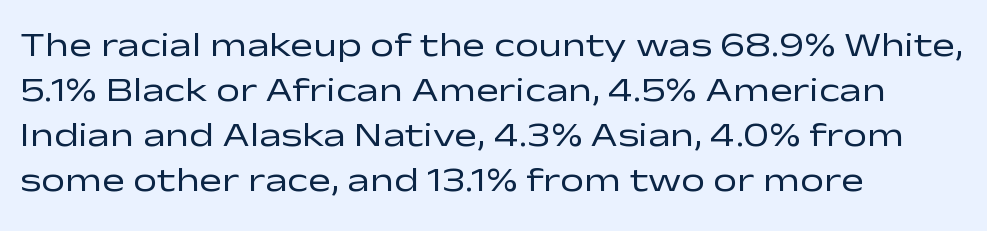
Q: Is the text bold? A: No.
Q: Is the text italic (slanted)? A: No, it is upright.
Q: Is the typeface a serif or a sans-serif typeface? A: Sans-serif.
Q: Is the text underlined? A: No.
Q: How is the paragraph aligned? A: Left-aligned.
Q: Is the spacing between letters normal or unusually wide? A: Normal.
Q: Is the spacing between lines tight, normal or loose? A: Normal.
Q: Width (condensed, normal, or wide)? A: Wide.
Q: Stroke contrast? A: Low.
Q: x-height? A: Medium.
Q: Monospaced? A: No.
